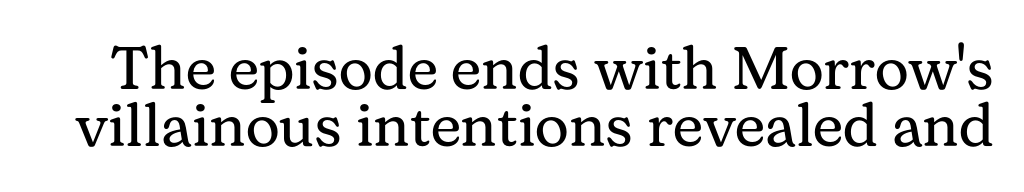
The passage shown is typed in a proportional face where columns would drift. Compared with a typical body face, this is equally light or lighter still. The gaps between neighbouring characters are ordinary and unremarkable. What's the leading like? Squeezed, with rows nearly overlapping. Vertical strokes here are truly vertical.
